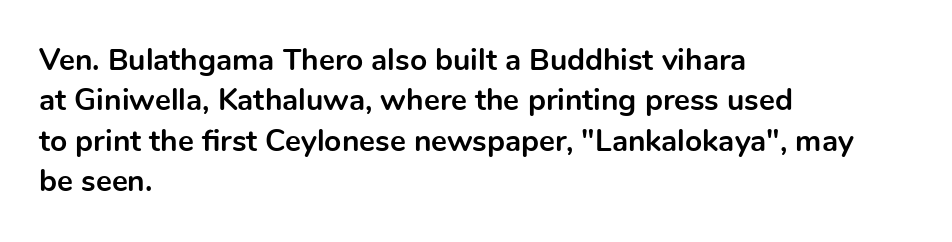
Q: Is the text bold? A: Yes.
Q: Is the text italic (slanted)? A: No, it is upright.
Q: Is the typeface a serif or a sans-serif typeface? A: Sans-serif.
Q: Is the text underlined? A: No.
Q: How is the paragraph aligned? A: Left-aligned.
Q: Is the spacing between letters normal or unusually wide? A: Normal.
Q: Is the spacing between lines tight, normal or loose? A: Normal.
Q: Width (condensed, normal, or wide)? A: Normal.
Q: x-height? A: Medium.
Q: Monospaced? A: No.
